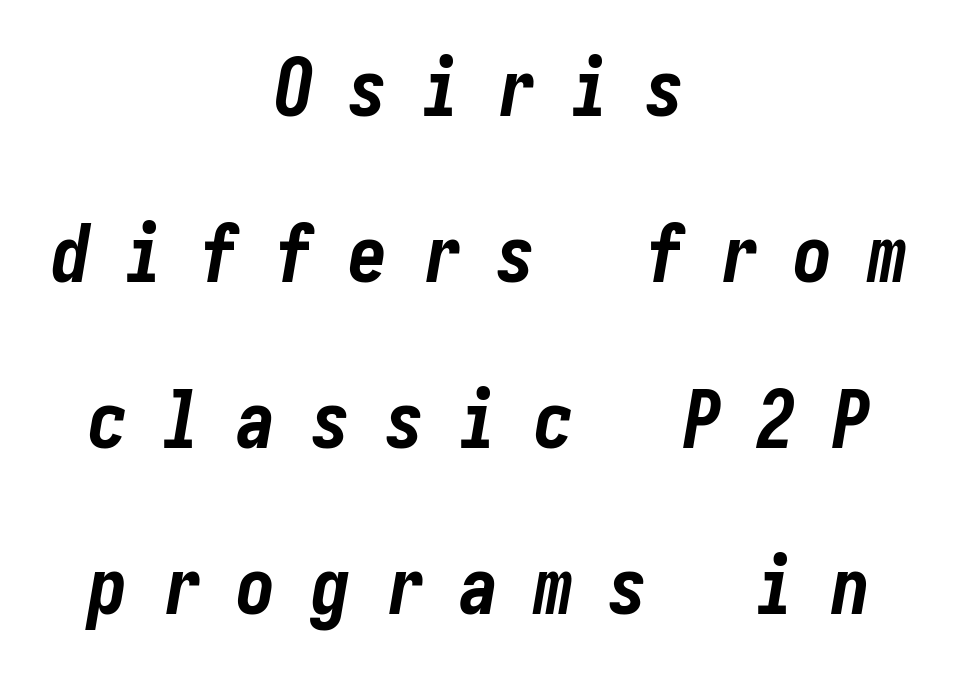
{"italic": "yes", "lean": "right", "slant_degrees": 10, "bold": "yes", "weight": "bold", "width": "condensed", "stroke_contrast": "low", "x_height": "medium", "underline": "no", "align": "center", "line_spacing": "loose", "line_spacing_ratio": 2.1, "letter_spacing": "wide", "letter_spacing_em": 0.44, "glyph_px": 79}
